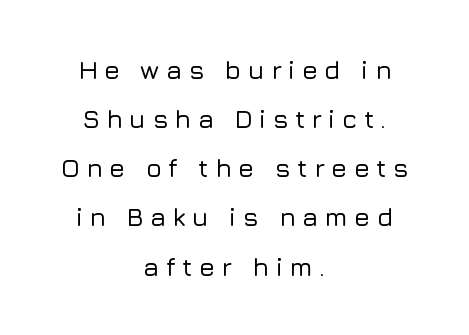
Q: Is the text italic (slanted)? A: No, it is upright.
Q: Is the text underlined? A: No.
Q: How is the paragraph aligned? A: Centered.
Q: Is the spacing between letters normal or unusually wide? A: Unusually wide.
